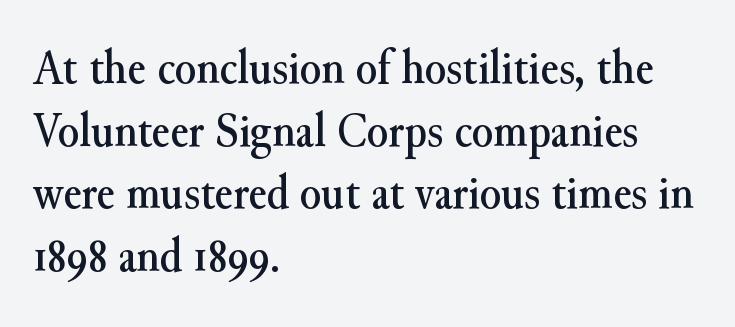
Which margin do the lines hug? The left one — the right edge is uneven. Does extra space separate the letters? No, they use regular spacing. The words here are not underlined. Does the type have serifs? Yes, each stem ends in a small foot. The vertical gap from one line to the next is medium. The letters advance in unequal steps, a hallmark of proportional type.
